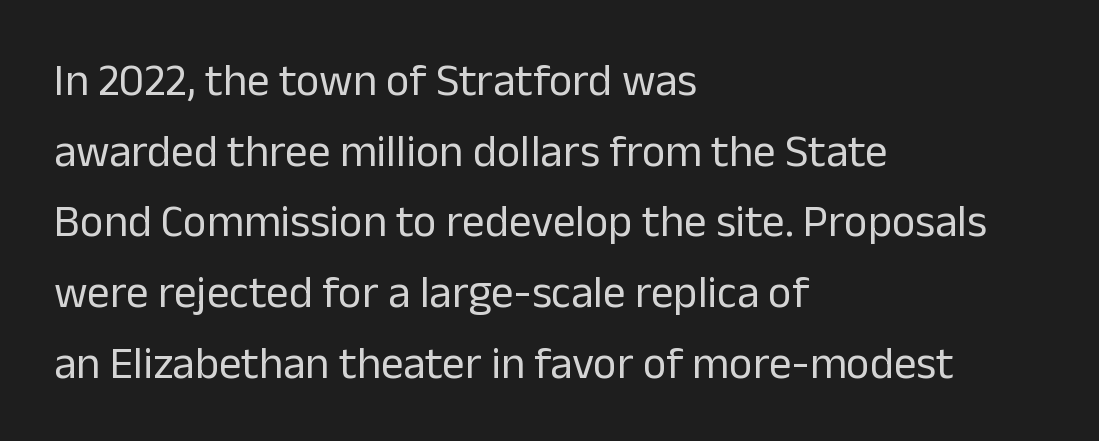
The image shows 45 px regular-weight sans-serif type, upright; set left-aligned, normal line spacing (1.57x), normal letter spacing, not underlined; low stroke contrast and a medium x-height.
